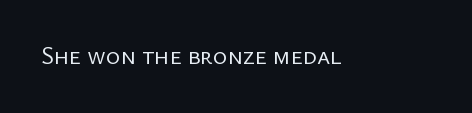
{"italic": "no", "bold": "no", "underline": "no", "letter_spacing": "normal", "letter_spacing_em": 0.0, "glyph_px": 25}
